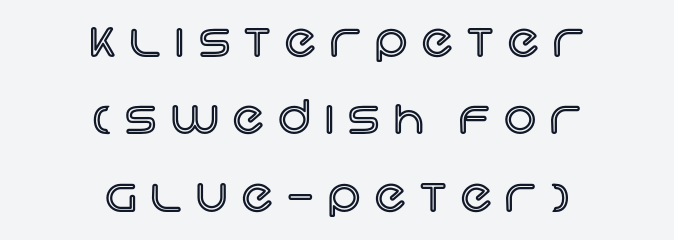
{"italic": "no", "width": "normal", "x_height": "large", "monospaced": "no", "underline": "no", "align": "center", "line_spacing_ratio": 1.72, "letter_spacing": "wide", "letter_spacing_em": 0.32, "glyph_px": 45}
